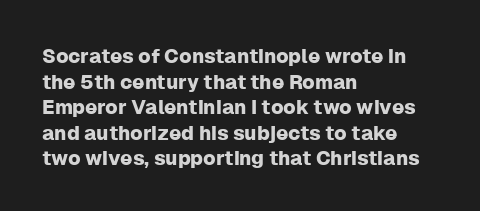
Nobody drew a line under any word here. Italic? Not at all — the glyphs are vertical. The rendering uses a moderate line-height, typical for paragraphs. You could call the tracking neutral — neither tight nor loose. This sample is left-justified, so line endings fall wherever the words run out.
